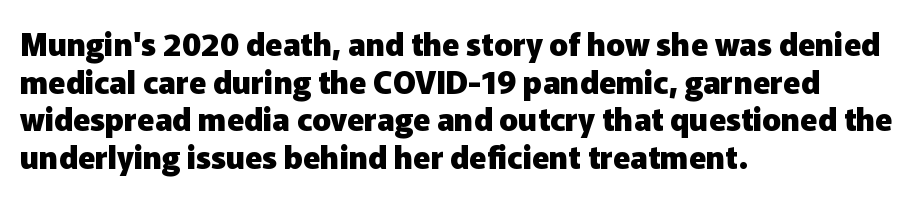
Q: Is the text bold? A: Yes.
Q: Is the text italic (slanted)? A: No, it is upright.
Q: Is the typeface a serif or a sans-serif typeface? A: Sans-serif.
Q: Is the text underlined? A: No.
Q: How is the paragraph aligned? A: Left-aligned.
Q: Is the spacing between letters normal or unusually wide? A: Normal.
Q: Width (condensed, normal, or wide)? A: Normal.
Q: Stroke contrast? A: Low.
Q: x-height? A: Medium.
Q: Monospaced? A: No.
